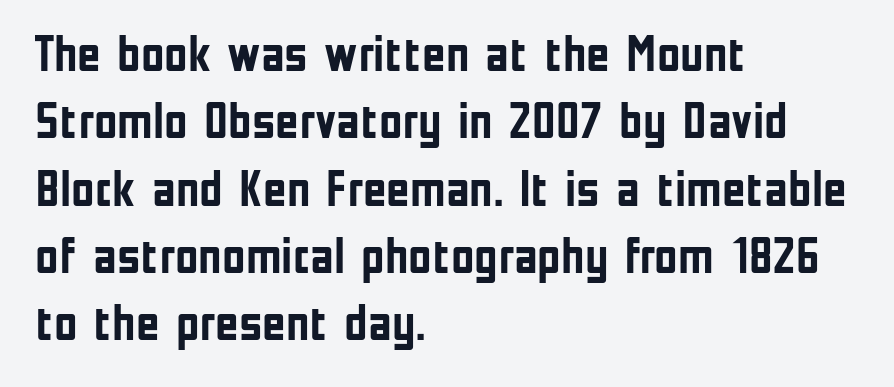
{"serif": "no", "italic": "no", "bold": "yes", "weight": "semibold", "width": "condensed", "stroke_contrast": "low", "x_height": "medium", "monospaced": "no", "underline": "no", "align": "left", "line_spacing": "normal", "line_spacing_ratio": 1.32, "letter_spacing": "normal", "letter_spacing_em": 0.0, "glyph_px": 51}
